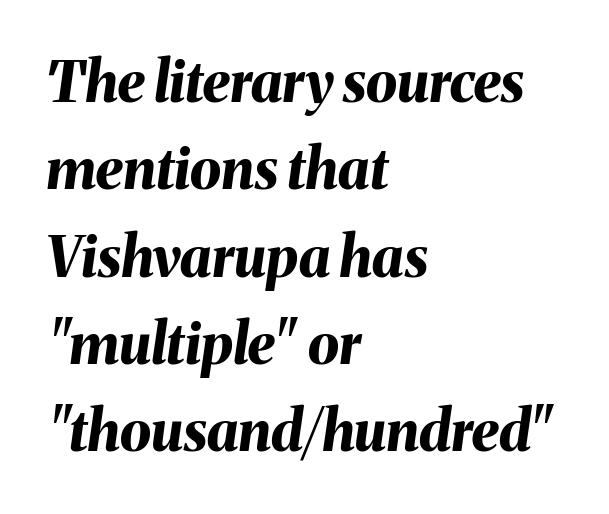
Q: Is the text bold? A: Yes.
Q: Is the text italic (slanted)? A: Yes, it leans right by about 8 degrees.
Q: Is the text underlined? A: No.
Q: How is the paragraph aligned? A: Left-aligned.
Q: Is the spacing between letters normal or unusually wide? A: Normal.
Q: Is the spacing between lines tight, normal or loose? A: Normal.
Q: Width (condensed, normal, or wide)? A: Normal.
Q: Stroke contrast? A: Medium.
Q: x-height? A: Medium.
Q: Monospaced? A: No.
